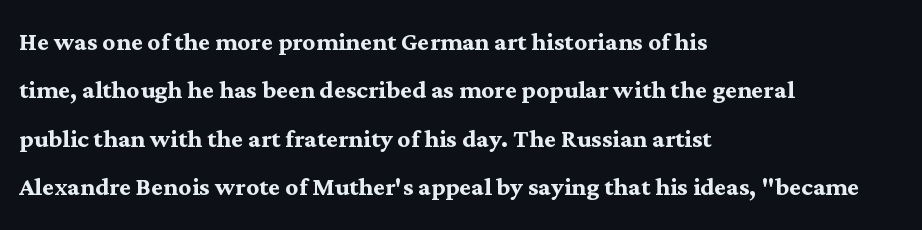
Q: Is the text bold? A: Yes.
Q: Is the text italic (slanted)? A: No, it is upright.
Q: Is the typeface a serif or a sans-serif typeface? A: Serif.
Q: Is the text underlined? A: No.
Q: How is the paragraph aligned? A: Left-aligned.
Q: Is the spacing between letters normal or unusually wide? A: Normal.
Q: Is the spacing between lines tight, normal or loose? A: Normal.
Q: Width (condensed, normal, or wide)? A: Normal.
Q: Stroke contrast? A: Medium.
Q: x-height? A: Medium.
Q: Monospaced? A: No.
